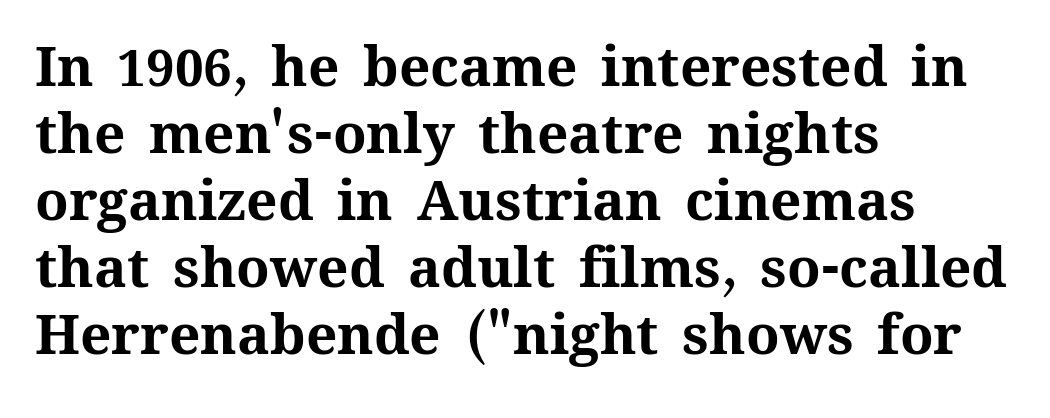
{"italic": "no", "bold": "yes", "weight": "bold", "width": "normal", "stroke_contrast": "medium", "x_height": "medium", "monospaced": "no", "underline": "no", "align": "left", "line_spacing_ratio": 1.22, "letter_spacing": "normal", "letter_spacing_em": 0.0, "glyph_px": 55}
